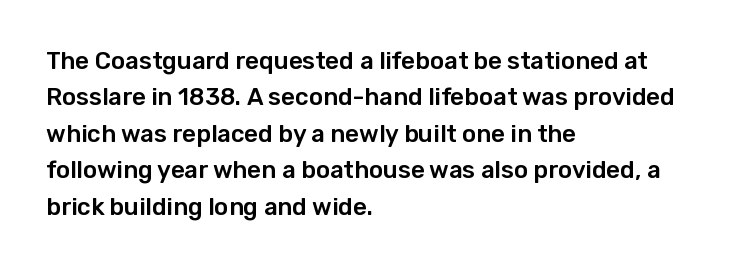
A normal amount of white space separates one row of letters from the next. Is there any slant? The stems are plumb. Nobody touched the tracking dial on this one. Quick note: underline off.
